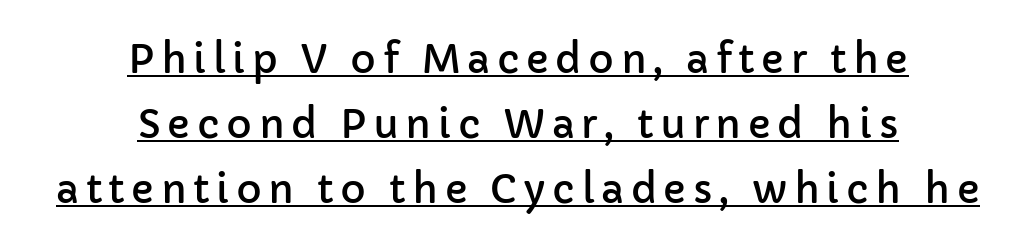
Vertically, the passage feels balanced, rows spaced as you'd expect. Nope, not italic — everything's standing straight. Note the varied advance widths — an 'i' is clearly narrower than an 'm'. These characters rest on top of a visible drawn line.
